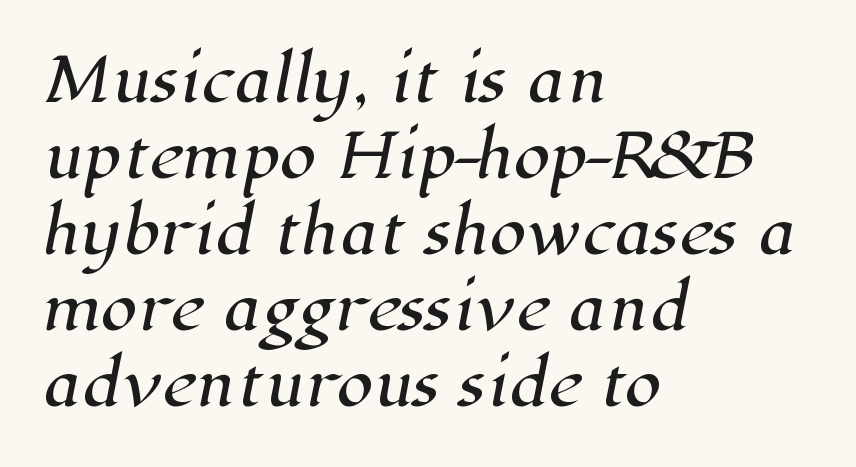
No word sits above an underline. Do the characters align in a grid? No, the font is proportional. These lines stack with their left ends in a neat column. Between one letter and the next there's only the usual sliver of space.
